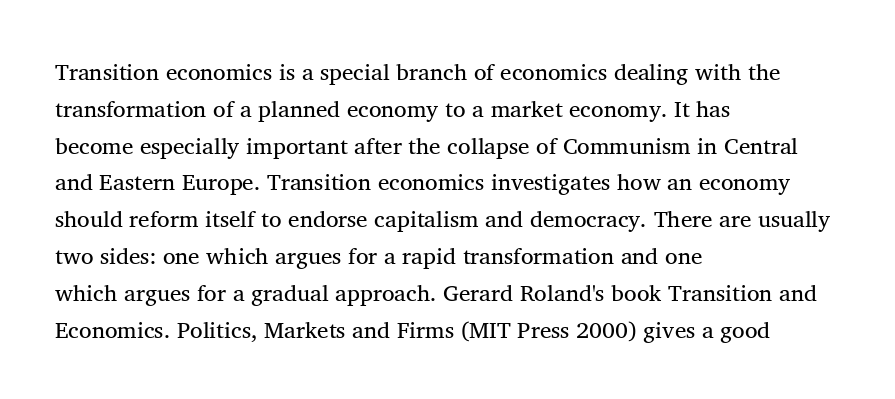
The rendering uses a moderate line-height, typical for paragraphs. The cut favours lightness, reaching ordinary text weight at its darkest. This is roman type, the default non-slanted kind. A student would call this left alignment; a typographer would say flush left, rag right. Honestly, there is no underline to notice here at all. The letterforms sit shoulder to shoulder at normal distance.
